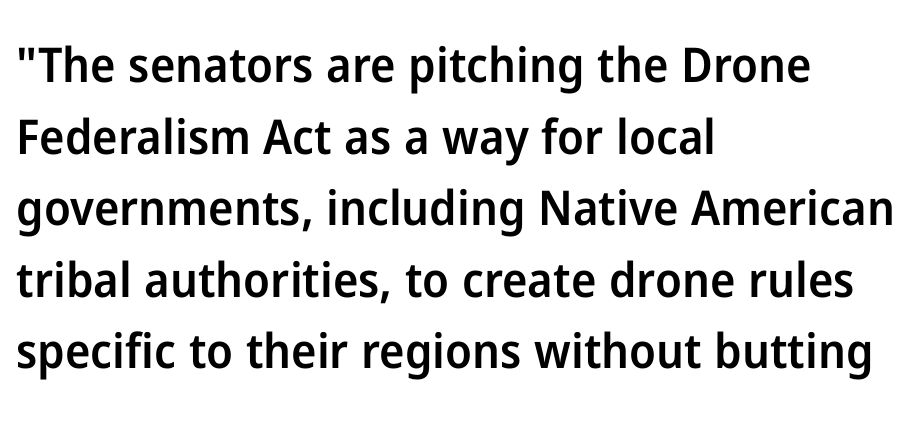
Q: Is the text bold? A: Semi-bold.
Q: Is the text italic (slanted)? A: No, it is upright.
Q: Is the typeface a serif or a sans-serif typeface? A: Sans-serif.
Q: Is the text underlined? A: No.
Q: How is the paragraph aligned? A: Left-aligned.
Q: Is the spacing between letters normal or unusually wide? A: Normal.
Q: Is the spacing between lines tight, normal or loose? A: Normal.
Q: Width (condensed, normal, or wide)? A: Normal.
Q: Stroke contrast? A: Low.
Q: x-height? A: Medium.
Q: Monospaced? A: No.
